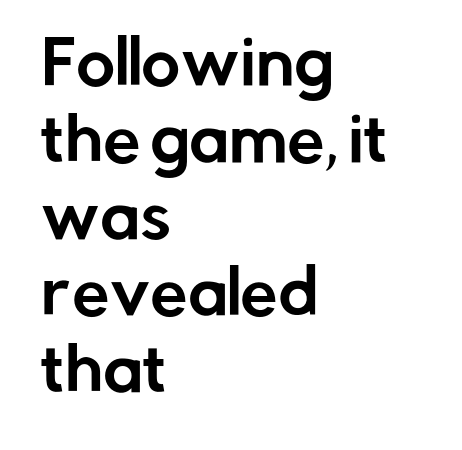
Q: Is the text italic (slanted)? A: No, it is upright.
Q: Is the typeface a serif or a sans-serif typeface? A: Sans-serif.
Q: Is the text underlined? A: No.
Q: How is the paragraph aligned? A: Left-aligned.
Q: Is the spacing between letters normal or unusually wide? A: Normal.
Q: Is the spacing between lines tight, normal or loose? A: Normal.
Q: Width (condensed, normal, or wide)? A: Normal.
Q: Stroke contrast? A: Low.
Q: x-height? A: Medium.
Q: Monospaced? A: No.
